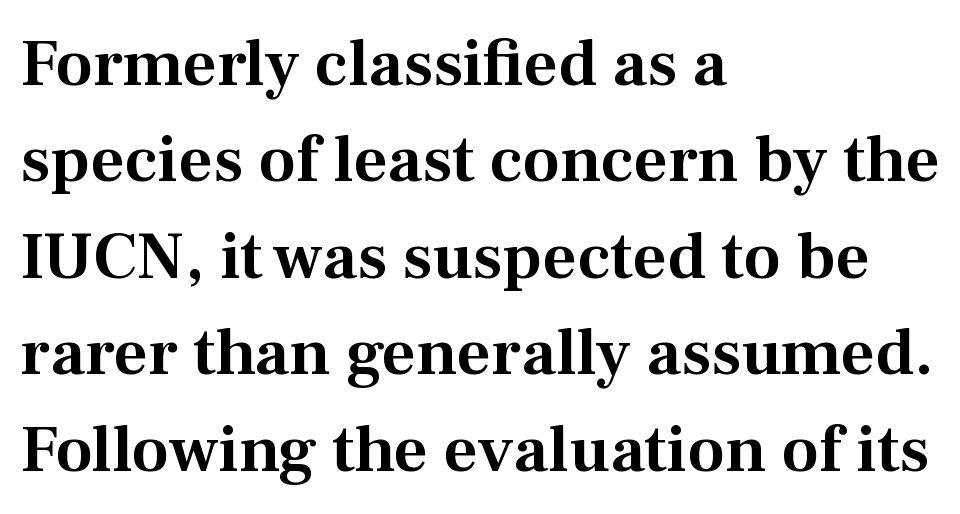
{"serif": "yes", "italic": "no", "width": "normal", "stroke_contrast": "medium", "x_height": "medium", "monospaced": "no", "underline": "no", "align": "left", "line_spacing": "normal", "line_spacing_ratio": 1.44, "letter_spacing": "normal", "letter_spacing_em": 0.0, "glyph_px": 67}
